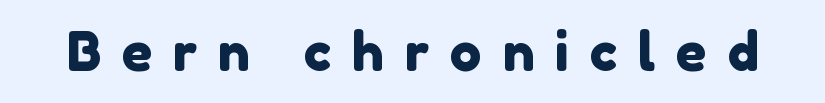
The image shows 53 px sans-serif type; set unusually wide letter spacing (+0.39 em), not underlined; low stroke contrast and a medium x-height.
